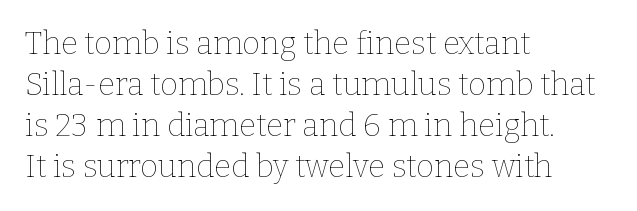
{"italic": "no", "bold": "no", "weight": "thin", "width": "normal", "stroke_contrast": "low", "x_height": "medium", "monospaced": "no", "underline": "no", "align": "left", "line_spacing": "normal", "line_spacing_ratio": 1.32, "letter_spacing": "normal", "letter_spacing_em": 0.0, "glyph_px": 31}
